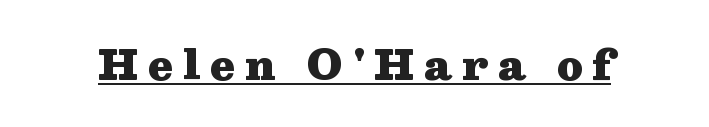
Q: Is the text bold? A: Yes.
Q: Is the text italic (slanted)? A: No, it is upright.
Q: Is the typeface a serif or a sans-serif typeface? A: Serif.
Q: Is the text underlined? A: Yes.
Q: Is the spacing between letters normal or unusually wide? A: Unusually wide.
Q: Width (condensed, normal, or wide)? A: Wide.
Q: Stroke contrast? A: Medium.
Q: x-height? A: Medium.
Q: Monospaced? A: No.
